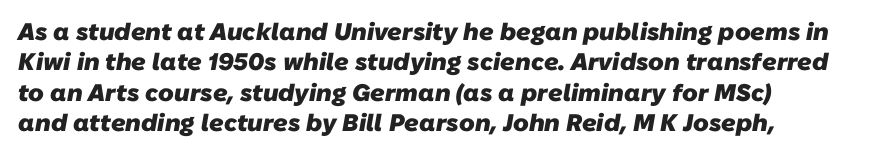
The image shows 24 px bold type; set normal line spacing (1.27x), normal letter spacing, not underlined.
